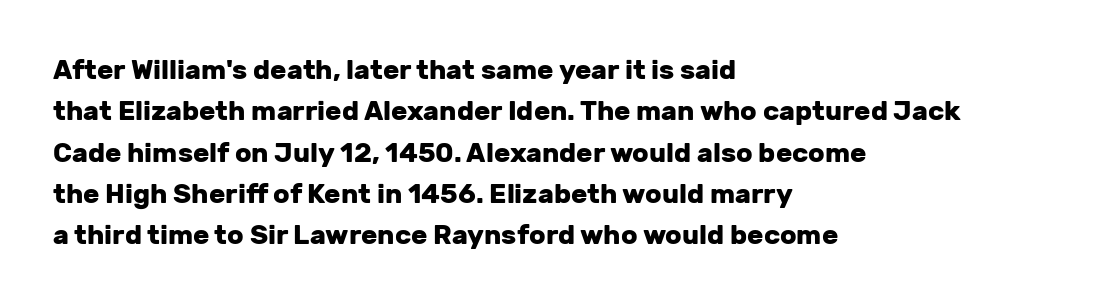
This block has exactly the height ordinary leading produces. The letterforms sit shoulder to shoulder at normal distance. On the weight axis this lands at bold, roughly 700. Line beginnings align vertically; line endings do not. A roman cut, with each character standing at attention.
